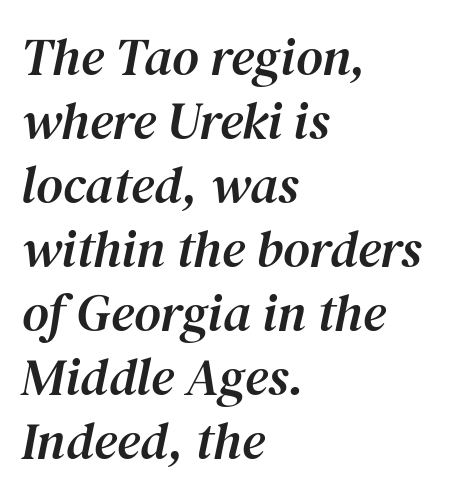
Character widths vary here, with narrow letters taking less room than wide ones. Letters rest on an invisible, unmarked baseline. Casual observation: everything's shoved over to the left. You could call the tracking neutral — neither tight nor loose. In terms of letterform style, serifs are clearly present.
